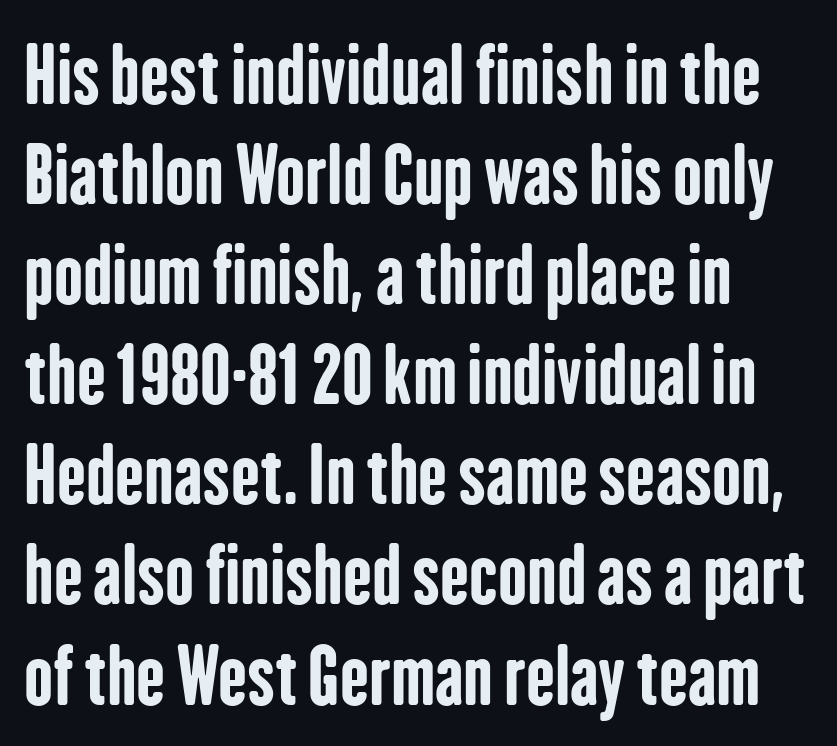
Varying glyph widths throughout — classic text-font behaviour. Is the block centered? No — it sits flush against the left margin. Strong, thick strokes mark this as bold type. Each row of text sits above clean, open space.
